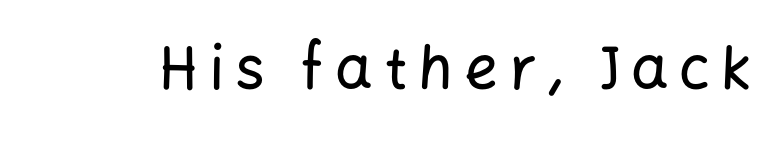
The image shows 59 px sans-serif type, upright; set not underlined; low stroke contrast and a medium x-height.
